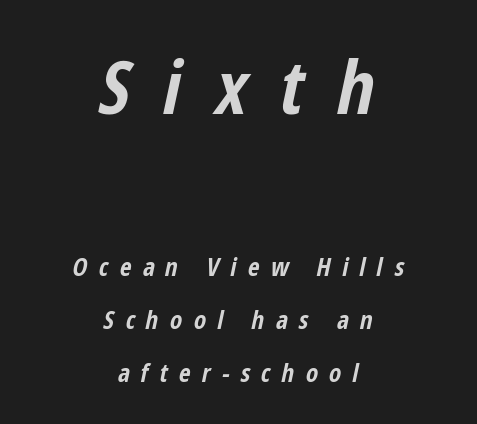
The image shows 74 px bold, condensed type, italic (leaning right); set centered, loose line spacing (2.11x), unusually wide letter spacing (+0.45 em), not underlined; the first (top) block is 2.96x larger; low stroke contrast and a medium x-height.
